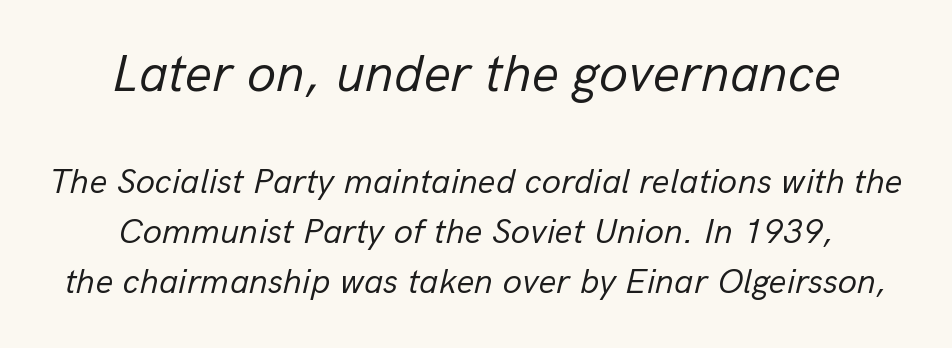
The image shows 53 px regular-weight type, italic (leaning right); set centered, normal line spacing (1.43x), normal letter spacing, not underlined; the first (top) block is 1.51x larger; low stroke contrast and a medium x-height.
